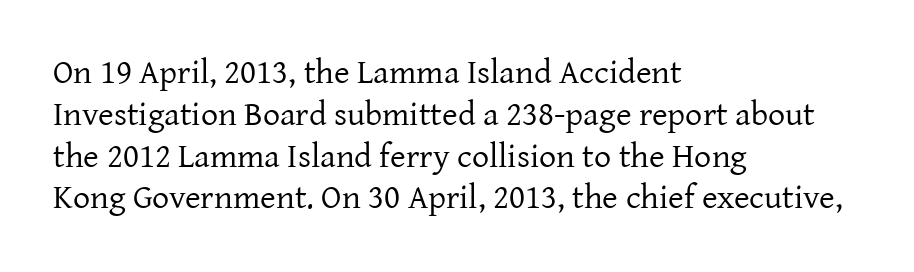
Q: Is the text bold? A: No.
Q: Is the text italic (slanted)? A: No, it is upright.
Q: Is the typeface a serif or a sans-serif typeface? A: Serif.
Q: Is the text underlined? A: No.
Q: How is the paragraph aligned? A: Left-aligned.
Q: Is the spacing between letters normal or unusually wide? A: Normal.
Q: Width (condensed, normal, or wide)? A: Normal.
Q: Stroke contrast? A: Low.
Q: x-height? A: Medium.
Q: Monospaced? A: No.
